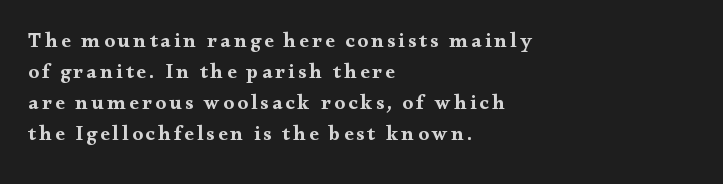
Q: Is the text bold? A: Yes.
Q: Is the text italic (slanted)? A: No, it is upright.
Q: Is the text underlined? A: No.
Q: How is the paragraph aligned? A: Left-aligned.
Q: Is the spacing between lines tight, normal or loose? A: Normal.
